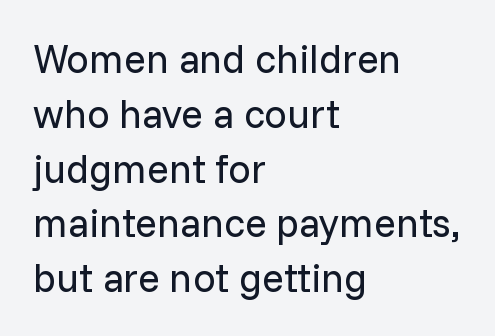
The rag falls on the right side of this text block. The font is comparable to plain body text, perhaps lighter. The zone under the glyphs is completely vacant. The letters advance in unequal steps, a hallmark of proportional type.
